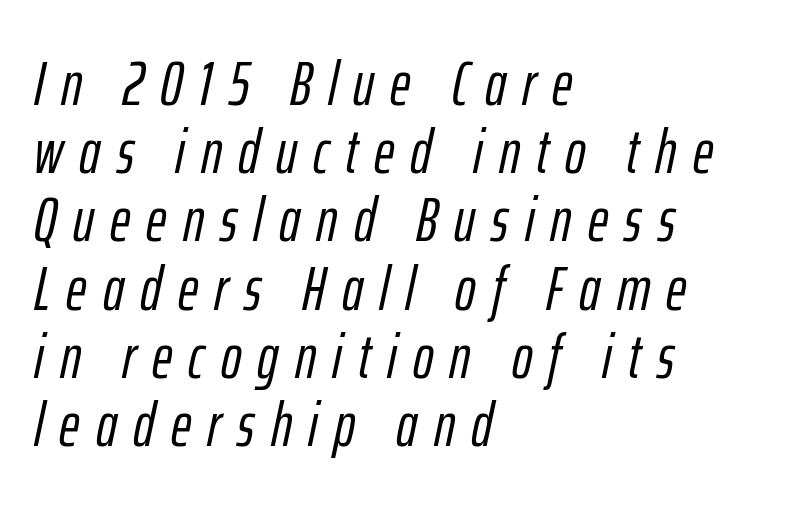
Q: Is the text italic (slanted)? A: Yes, it leans right by about 12 degrees.
Q: Is the text underlined? A: No.
Q: How is the paragraph aligned? A: Left-aligned.
Q: Is the spacing between letters normal or unusually wide? A: Unusually wide.
Q: Is the spacing between lines tight, normal or loose? A: Tight.
Q: Width (condensed, normal, or wide)? A: Condensed.
Q: Stroke contrast? A: Low.
Q: x-height? A: Medium.
Q: Monospaced? A: No.
